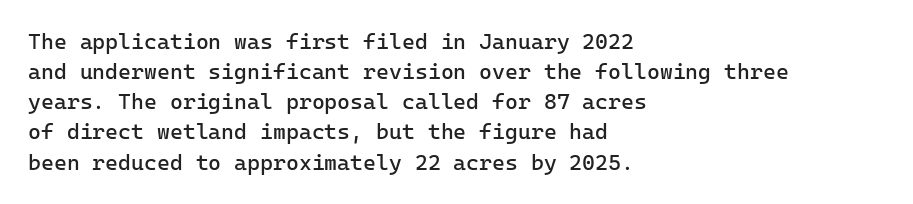
The letterforms sit shoulder to shoulder at normal distance. The space directly below the letters is spotless. Counters stay open thanks to moderate or lighter strokes. The vertical gap from one line to the next is medium. Ascenders rise straight up at ninety degrees. The ragged edge is on the right, which tells us the setting is flush left.
